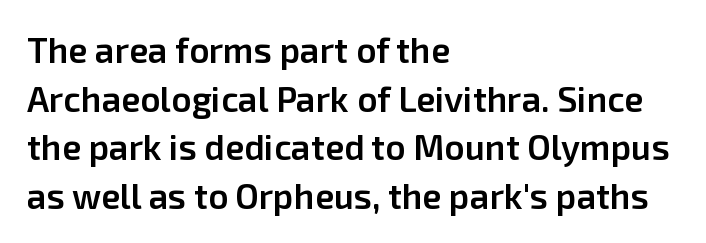
Q: Is the text bold? A: Semi-bold.
Q: Is the text italic (slanted)? A: No, it is upright.
Q: Is the typeface a serif or a sans-serif typeface? A: Sans-serif.
Q: Is the text underlined? A: No.
Q: How is the paragraph aligned? A: Left-aligned.
Q: Is the spacing between letters normal or unusually wide? A: Normal.
Q: Is the spacing between lines tight, normal or loose? A: Normal.
Q: Width (condensed, normal, or wide)? A: Normal.
Q: Stroke contrast? A: Low.
Q: x-height? A: Medium.
Q: Monospaced? A: No.
